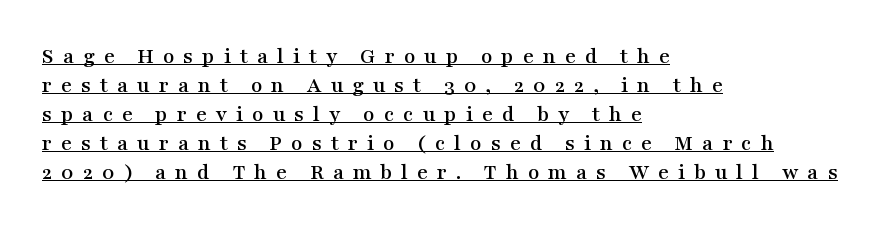
Q: Is the text italic (slanted)? A: No, it is upright.
Q: Is the text underlined? A: Yes.
Q: How is the paragraph aligned? A: Left-aligned.
Q: Is the spacing between letters normal or unusually wide? A: Unusually wide.
Q: Is the spacing between lines tight, normal or loose? A: Normal.
